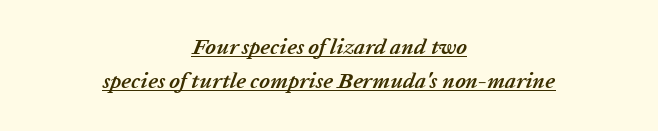
The image shows 22 px bold type, italic (leaning right); set centered, normal line spacing (1.54x), normal letter spacing, underlined.
